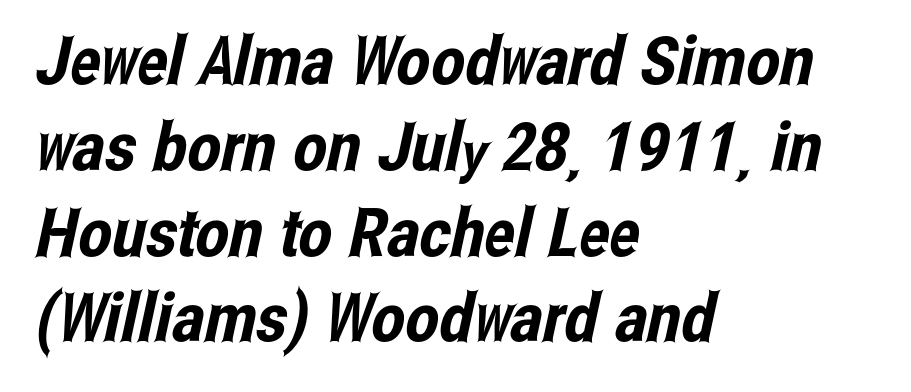
Q: Is the typeface a serif or a sans-serif typeface? A: Sans-serif.
Q: Is the text underlined? A: No.
Q: How is the paragraph aligned? A: Left-aligned.
Q: Is the spacing between letters normal or unusually wide? A: Normal.
Q: Is the spacing between lines tight, normal or loose? A: Normal.
Q: Width (condensed, normal, or wide)? A: Condensed.
Q: Stroke contrast? A: Low.
Q: x-height? A: Medium.
Q: Monospaced? A: No.
